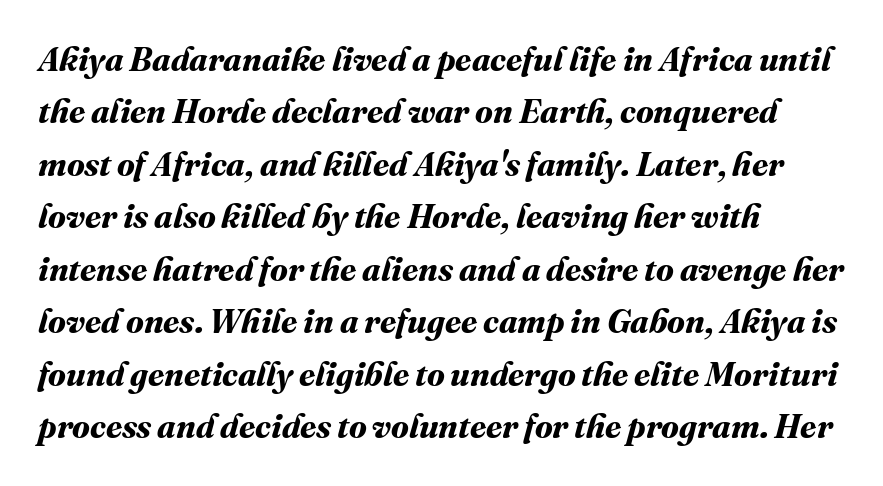
The image shows 33 px bold type; set left-aligned, normal line spacing (1.59x), normal letter spacing, not underlined; medium stroke contrast and a medium x-height.
